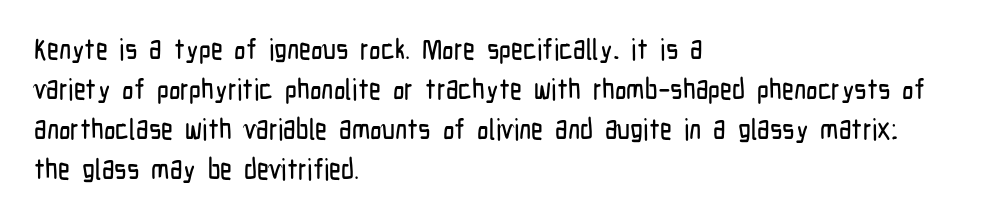
The image shows 29 px condensed sans-serif type, upright; set left-aligned, normal line spacing (1.38x), normal letter spacing, not underlined; low stroke contrast and a medium x-height.
